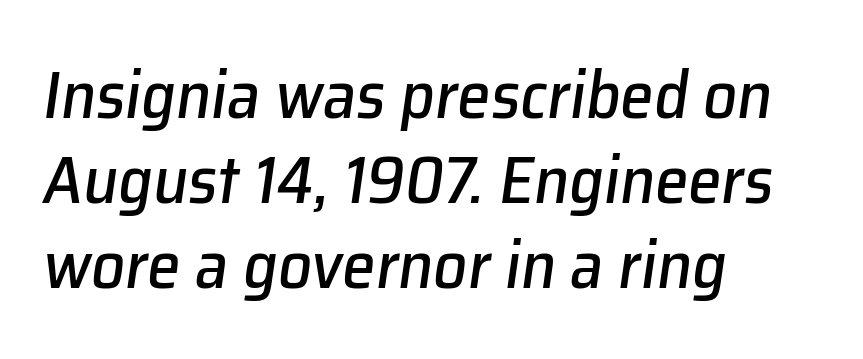
Q: Is the text italic (slanted)? A: Yes, it leans right by about 8 degrees.
Q: Is the text underlined? A: No.
Q: How is the paragraph aligned? A: Left-aligned.
Q: Is the spacing between letters normal or unusually wide? A: Normal.
Q: Is the spacing between lines tight, normal or loose? A: Normal.
Q: Width (condensed, normal, or wide)? A: Normal.
Q: Stroke contrast? A: Low.
Q: x-height? A: Medium.
Q: Monospaced? A: No.
